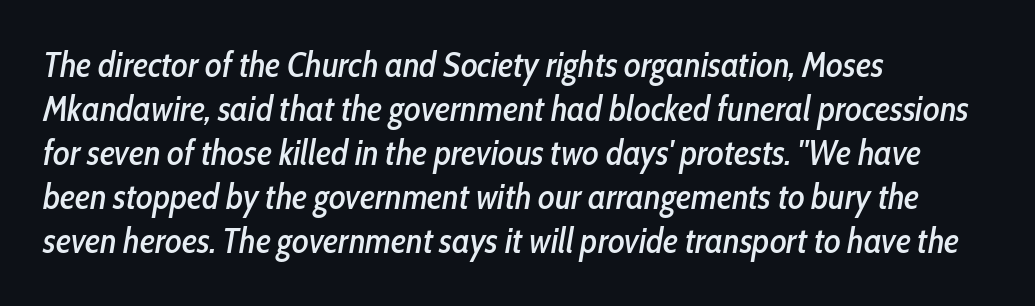
The image shows 35 px condensed type, italic (leaning right); set left-aligned, normal line spacing (1.26x), normal letter spacing, not underlined; low stroke contrast and a medium x-height.
